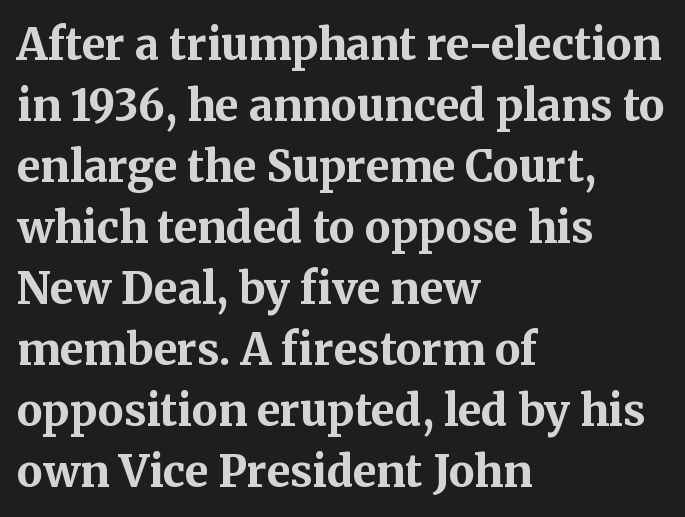
{"serif": "yes", "italic": "no", "bold": "yes", "weight": "bold", "width": "normal", "stroke_contrast": "medium", "x_height": "medium", "monospaced": "no", "underline": "no", "align": "left", "line_spacing": "normal", "line_spacing_ratio": 1.42, "letter_spacing": "normal", "letter_spacing_em": 0.0, "glyph_px": 43}
